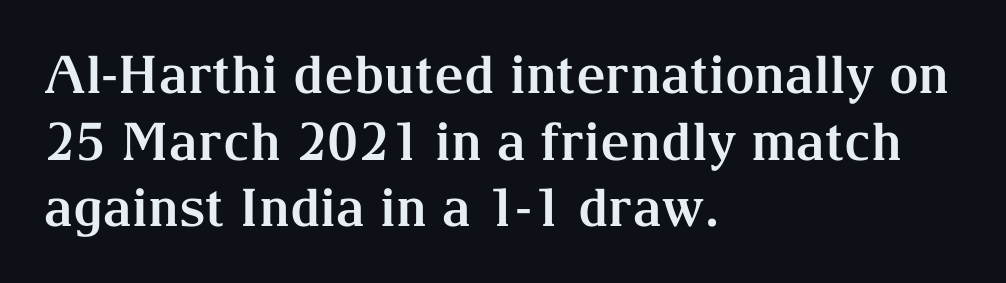
Q: Is the text bold? A: Yes.
Q: Is the text italic (slanted)? A: No, it is upright.
Q: Is the typeface a serif or a sans-serif typeface? A: Serif.
Q: Is the text underlined? A: No.
Q: How is the paragraph aligned? A: Left-aligned.
Q: Is the spacing between letters normal or unusually wide? A: Normal.
Q: Is the spacing between lines tight, normal or loose? A: Normal.
Q: Width (condensed, normal, or wide)? A: Normal.
Q: Stroke contrast? A: Medium.
Q: x-height? A: Medium.
Q: Monospaced? A: No.
